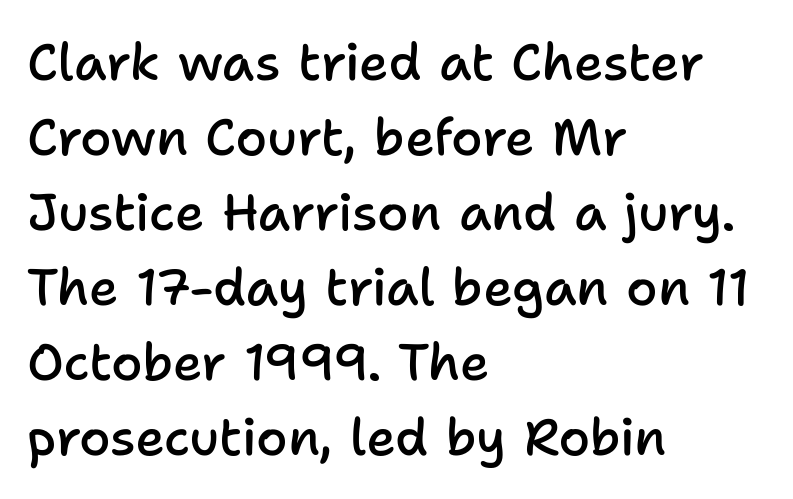
Q: Is the text bold? A: Semi-bold.
Q: Is the text italic (slanted)? A: No, it is upright.
Q: Is the typeface a serif or a sans-serif typeface? A: Sans-serif.
Q: Is the text underlined? A: No.
Q: How is the paragraph aligned? A: Left-aligned.
Q: Is the spacing between letters normal or unusually wide? A: Normal.
Q: Is the spacing between lines tight, normal or loose? A: Normal.
Q: Width (condensed, normal, or wide)? A: Normal.
Q: Stroke contrast? A: Low.
Q: x-height? A: Medium.
Q: Monospaced? A: No.
